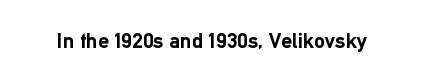
{"italic": "no", "bold": "yes", "underline": "no", "letter_spacing": "normal", "letter_spacing_em": 0.0, "glyph_px": 22}
